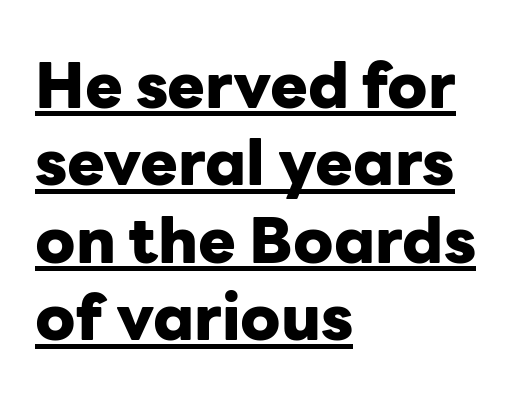
Q: Is the text bold? A: Yes.
Q: Is the text italic (slanted)? A: No, it is upright.
Q: Is the typeface a serif or a sans-serif typeface? A: Sans-serif.
Q: Is the text underlined? A: Yes.
Q: How is the paragraph aligned? A: Left-aligned.
Q: Is the spacing between letters normal or unusually wide? A: Normal.
Q: Width (condensed, normal, or wide)? A: Normal.
Q: Stroke contrast? A: Low.
Q: x-height? A: Medium.
Q: Monospaced? A: No.
